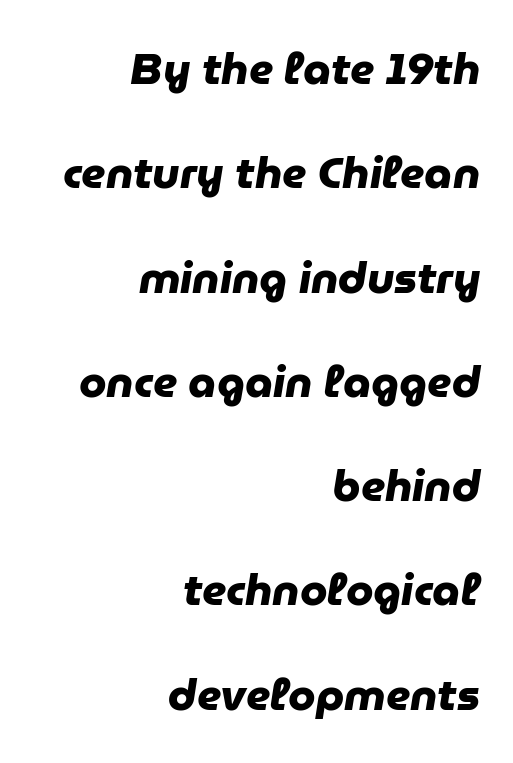
Q: Is the text bold? A: Yes.
Q: Is the typeface a serif or a sans-serif typeface? A: Sans-serif.
Q: Is the text underlined? A: No.
Q: How is the paragraph aligned? A: Right-aligned.
Q: Is the spacing between letters normal or unusually wide? A: Normal.
Q: Is the spacing between lines tight, normal or loose? A: Loose.
Q: Width (condensed, normal, or wide)? A: Normal.
Q: Stroke contrast? A: Low.
Q: x-height? A: Medium.
Q: Monospaced? A: No.
